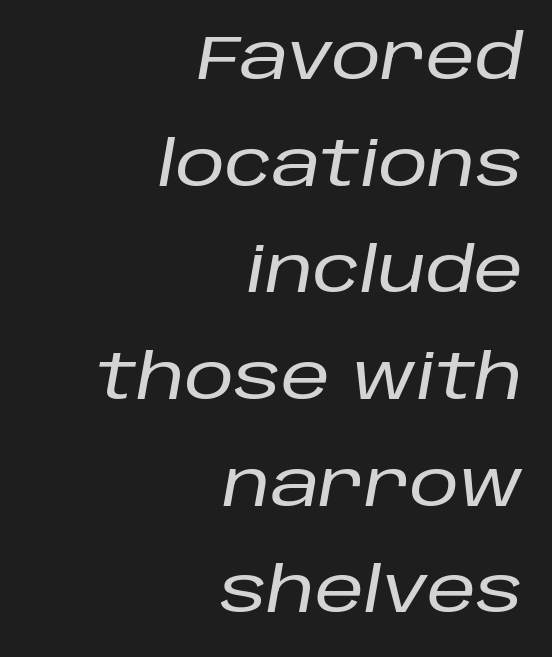
The image shows 62 px text type, italic (leaning right); set right-aligned, line spacing 1.72x, normal letter spacing, not underlined; low stroke contrast and a large x-height.
